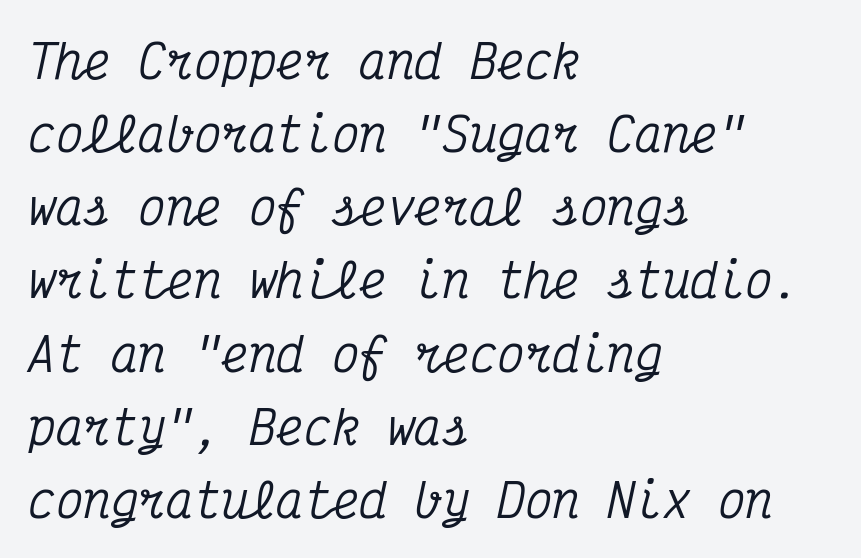
Q: Is the text italic (slanted)? A: Yes, it leans right by about 12 degrees.
Q: Is the typeface a serif or a sans-serif typeface? A: Serif.
Q: Is the text underlined? A: No.
Q: How is the paragraph aligned? A: Left-aligned.
Q: Is the spacing between letters normal or unusually wide? A: Normal.
Q: Is the spacing between lines tight, normal or loose? A: Normal.
Q: Width (condensed, normal, or wide)? A: Condensed.
Q: Stroke contrast? A: Medium.
Q: x-height? A: Medium.
Q: Monospaced? A: Yes.
